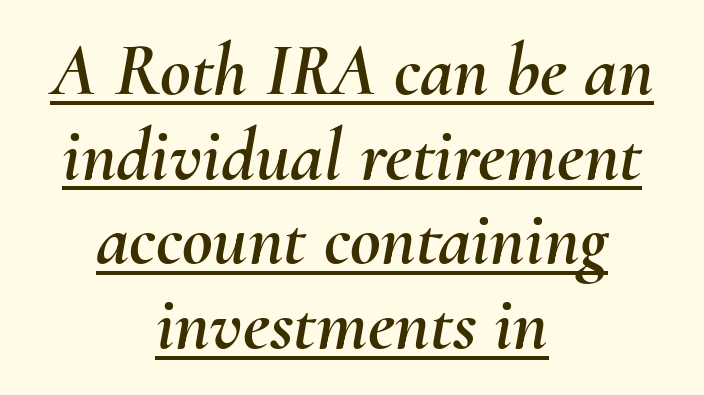
Rows of type sit shoulder to shoulder in the vertical direction. Yep, that's italic — everything's leaning. Default kerning and tracking; the words read as compact shapes. In CSS terms this would be text-align: center. Varying glyph widths throughout — classic text-font behaviour.
